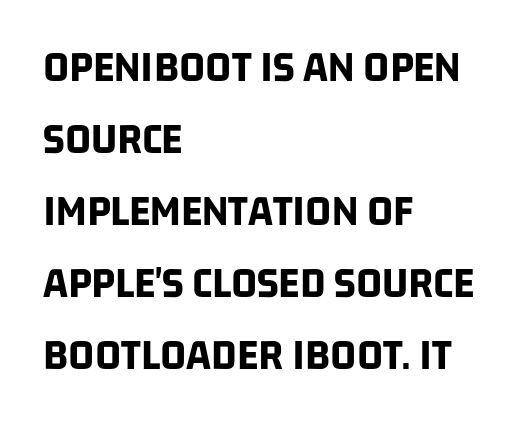
Compared with a centered layout, this one pins lines to the left instead. In terms of leading, this rendering sits right in the middle. Honestly, the letter spacing is just normal — you wouldn't notice it. Each glyph is drawn with heavy, bold strokes. The letters carry no serifs — their stems end cleanly without finishing strokes.
